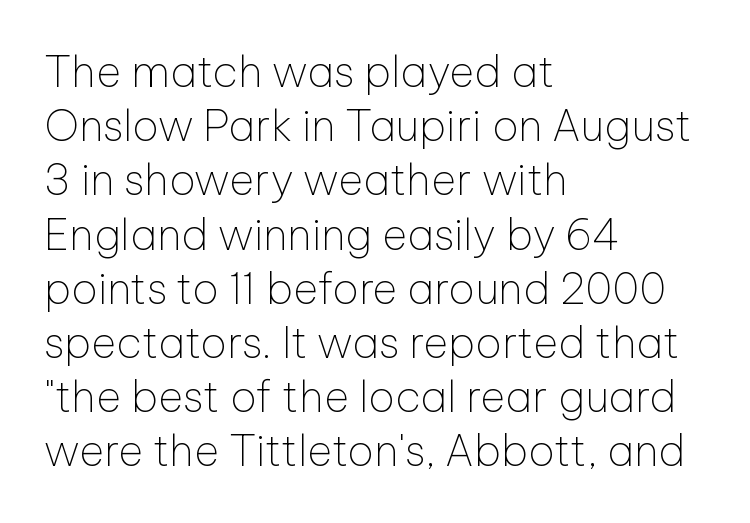
{"serif": "no", "italic": "no", "bold": "no", "weight": "thin", "width": "normal", "stroke_contrast": "low", "x_height": "medium", "monospaced": "no", "underline": "no", "align": "left", "line_spacing": "normal", "line_spacing_ratio": 1.26, "letter_spacing": "normal", "letter_spacing_em": 0.0, "glyph_px": 43}
